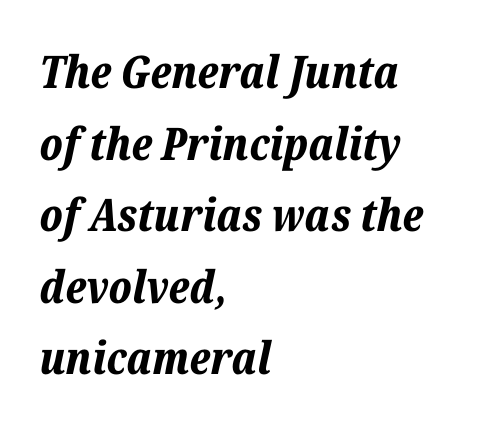
The image shows 45 px bold type, italic (leaning right); set left-aligned, normal line spacing (1.59x), normal letter spacing, not underlined; low stroke contrast and a medium x-height.
